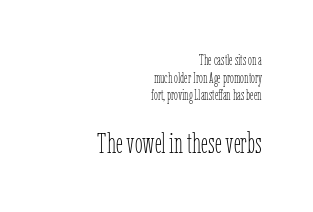
You could not count columns in this text — the font is proportionally spaced. The baseline area is clear. This is not heavy type; no bold has been used. Nothing unusual about the tracking: characters are spaced as the font intends. The compositor pushed each line to the right boundary. The type sits square on the baseline with zero lean.
